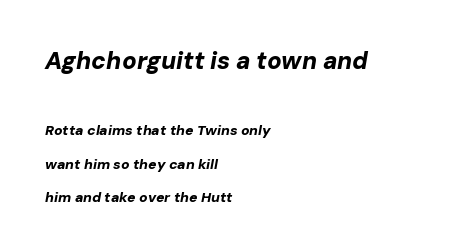
Here the first block reads like a headline and the second like body copy. These lines were composed using italics. I'd describe the lettering as bold — thick and assertive. This sample trades compactness for vertical openness between lines. The passage shown is not underscored anywhere.
